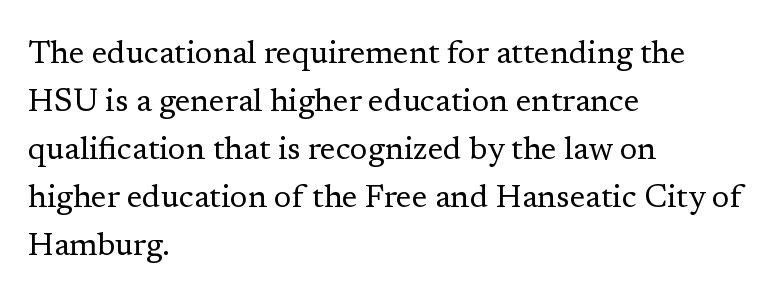
Q: Is the text bold? A: No.
Q: Is the text italic (slanted)? A: No, it is upright.
Q: Is the typeface a serif or a sans-serif typeface? A: Serif.
Q: Is the text underlined? A: No.
Q: How is the paragraph aligned? A: Left-aligned.
Q: Is the spacing between letters normal or unusually wide? A: Normal.
Q: Is the spacing between lines tight, normal or loose? A: Normal.
Q: Width (condensed, normal, or wide)? A: Normal.
Q: Stroke contrast? A: Low.
Q: x-height? A: Medium.
Q: Monospaced? A: No.
